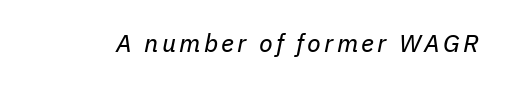
Q: Is the text bold? A: No.
Q: Is the text italic (slanted)? A: Yes, it leans right by about 11 degrees.
Q: Is the text underlined? A: No.
